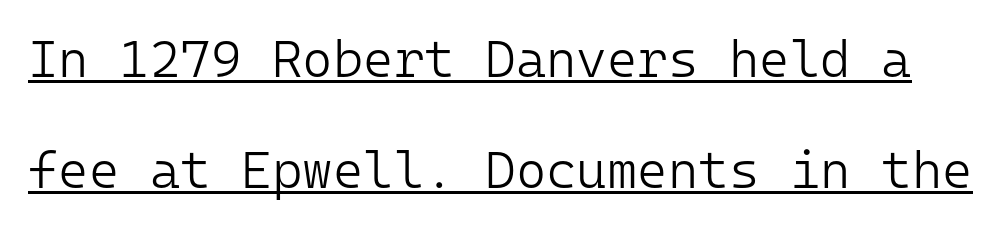
{"serif": "no", "italic": "no", "bold": "no", "weight": "light", "width": "normal", "stroke_contrast": "low", "x_height": "medium", "monospaced": "yes", "underline": "yes", "line_spacing": "loose", "line_spacing_ratio": 2.14, "letter_spacing": "normal", "letter_spacing_em": 0.0, "glyph_px": 52}
